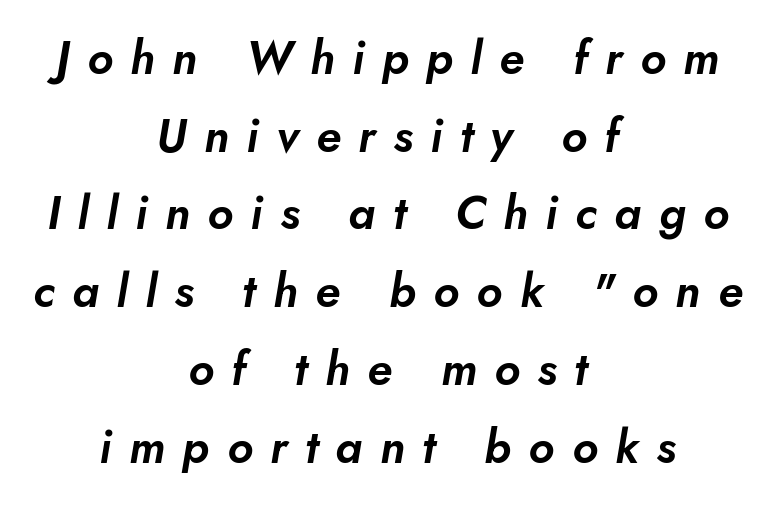
The image shows 46 px text type, italic (leaning right); set centered, normal line spacing (1.69x), unusually wide letter spacing (+0.38 em), not underlined; low stroke contrast and a small x-height.
